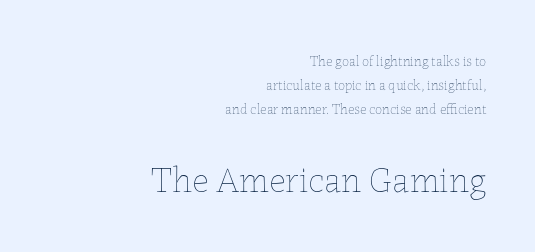
Q: Is the text bold? A: No.
Q: Is the text italic (slanted)? A: No, it is upright.
Q: Is the text underlined? A: No.
Q: How is the paragraph aligned? A: Right-aligned.
Q: Is the spacing between letters normal or unusually wide? A: Normal.
Q: Which block of text is set in a larger size, the first (top) or the second (bottom)? A: The second (bottom) one.
Q: Width (condensed, normal, or wide)? A: Normal.
Q: Stroke contrast? A: Low.
Q: x-height? A: Medium.
Q: Monospaced? A: No.
